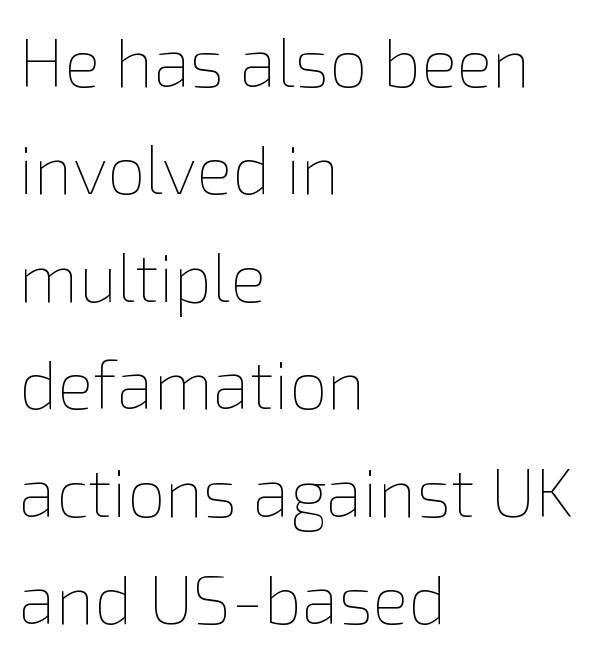
Underlining? Definitely not there. This sample uses plain, unmodified letter spacing. Vertical spacing — default. Counters stay open thanks to moderate or lighter strokes. Does the copy run flush right? No — it runs flush left. You could not count columns in this text — the font is proportionally spaced.
